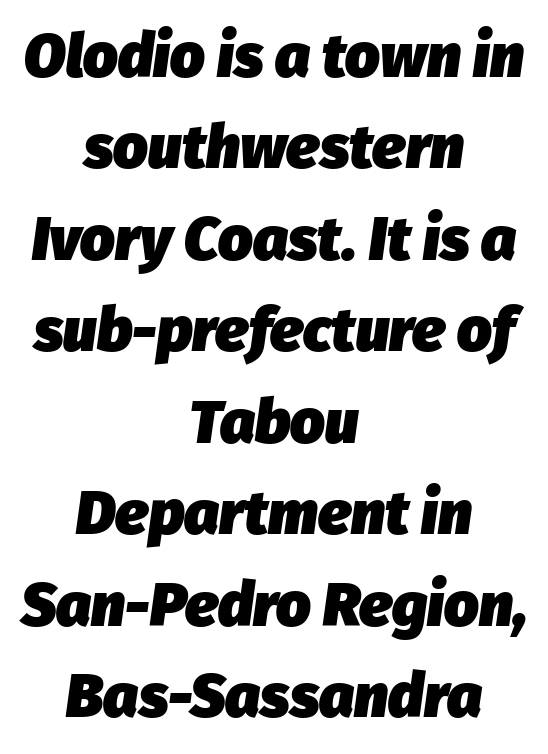
Think of a printed novel: that variable character pitch is what you see here. Honestly, the letter spacing is just normal — you wouldn't notice it. Does the weight exceed regular? Yes, all the way to bold. This sample uses an oblique cut, with every glyph tilted off the vertical. Check the space under the baseline: it is left empty.
